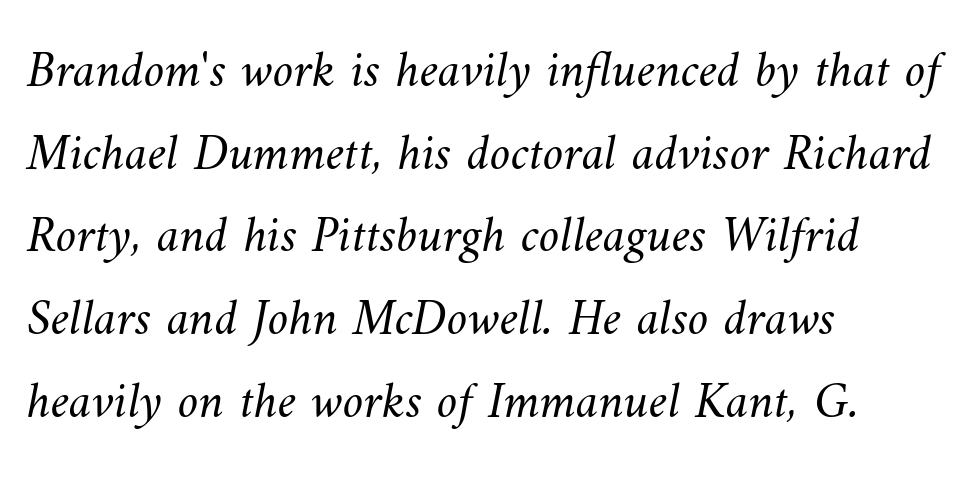
Q: Is the text bold? A: No.
Q: Is the text underlined? A: No.
Q: How is the paragraph aligned? A: Left-aligned.
Q: Is the spacing between letters normal or unusually wide? A: Normal.
Q: Is the spacing between lines tight, normal or loose? A: Normal.
Q: Width (condensed, normal, or wide)? A: Normal.
Q: Stroke contrast? A: Medium.
Q: x-height? A: Small.
Q: Monospaced? A: No.
